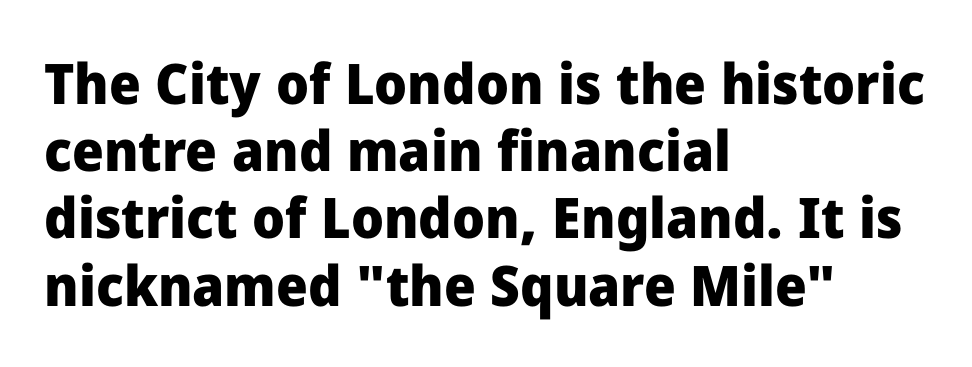
Q: Is the text bold? A: Yes.
Q: Is the text italic (slanted)? A: No, it is upright.
Q: Is the typeface a serif or a sans-serif typeface? A: Sans-serif.
Q: Is the text underlined? A: No.
Q: How is the paragraph aligned? A: Left-aligned.
Q: Is the spacing between letters normal or unusually wide? A: Normal.
Q: Width (condensed, normal, or wide)? A: Normal.
Q: Stroke contrast? A: Low.
Q: x-height? A: Medium.
Q: Monospaced? A: No.
